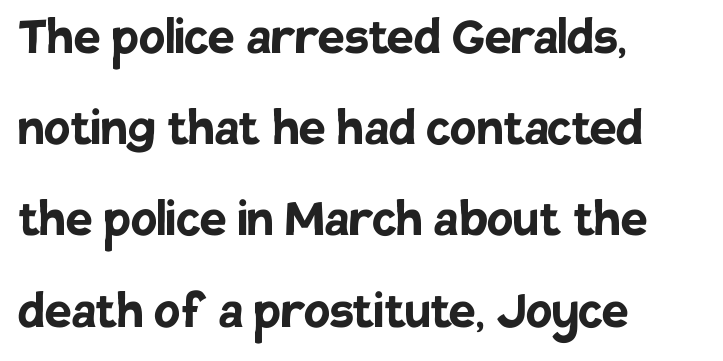
Q: Is the text bold? A: Yes.
Q: Is the text italic (slanted)? A: No, it is upright.
Q: Is the typeface a serif or a sans-serif typeface? A: Sans-serif.
Q: Is the text underlined? A: No.
Q: How is the paragraph aligned? A: Left-aligned.
Q: Is the spacing between letters normal or unusually wide? A: Normal.
Q: Is the spacing between lines tight, normal or loose? A: Normal.
Q: Width (condensed, normal, or wide)? A: Normal.
Q: Stroke contrast? A: Low.
Q: x-height? A: Large.
Q: Monospaced? A: No.
